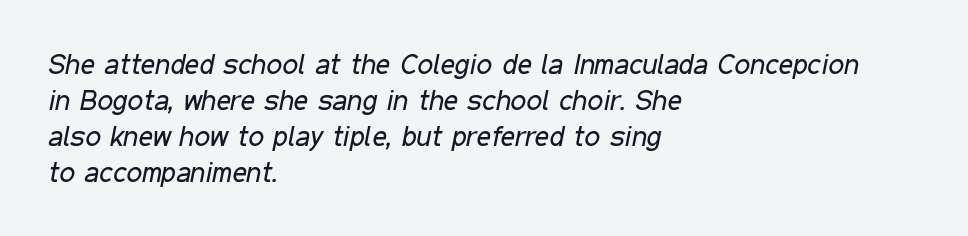
Bold? No — there's no thickening of the strokes. Whoever set this chose a conventional vertical rhythm. The letters sit at their default tracking, neither squeezed nor spread. The typography opts for an oblique posture over an upright one. Line beginnings align vertically; line endings do not. The specimen omits any rule beneath the text block's lines.
